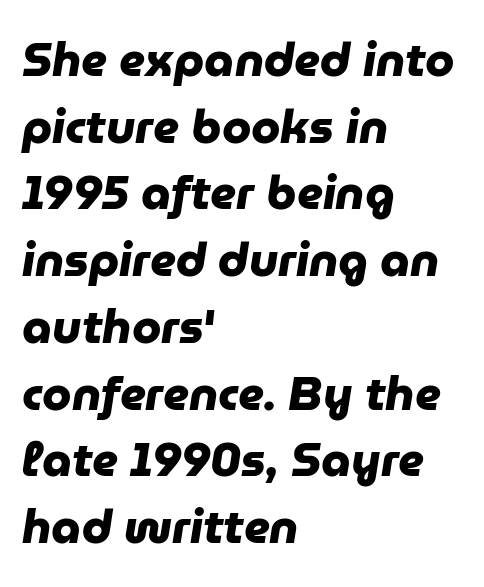
Stroke terminals: plain, sans-serif. Each letter keeps its own natural width here, so spacing adapts to shape. This sample is left-justified, so line endings fall wherever the words run out. Bold? Absolutely — the strokes are thick and heavy.
